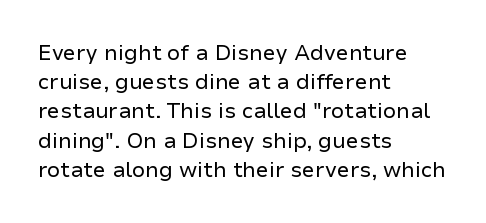
The image shows 21 px text type, upright; set left-aligned, normal line spacing (1.39x), normal letter spacing, not underlined.
